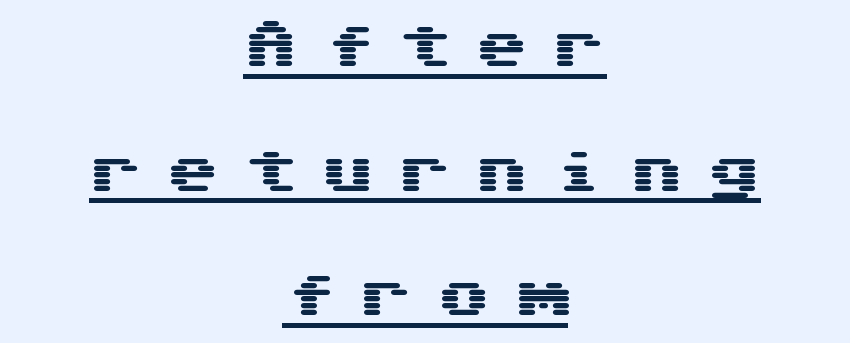
{"serif": "no", "italic": "no", "width": "wide", "stroke_contrast": "medium", "x_height": "medium", "underline": "yes", "align": "center", "line_spacing": "loose", "line_spacing_ratio": 2.31, "letter_spacing": "wide", "letter_spacing_em": 0.43, "glyph_px": 54}
